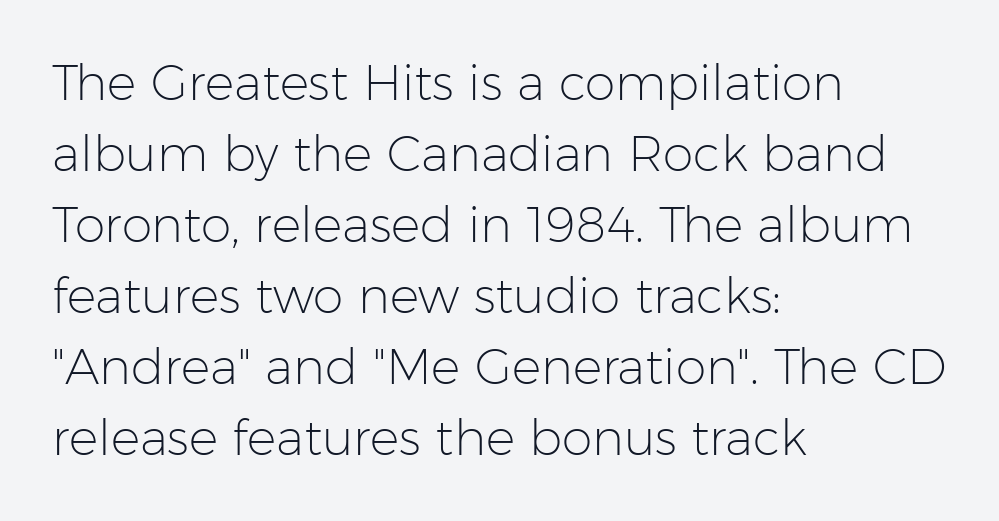
Nobody touched the tracking dial on this one. A clean baseline with only descenders dipping below it. A light-to-regular cut is what we see here. The specimen reads as upright at a glance. Think of a printed novel: that variable character pitch is what you see here.
